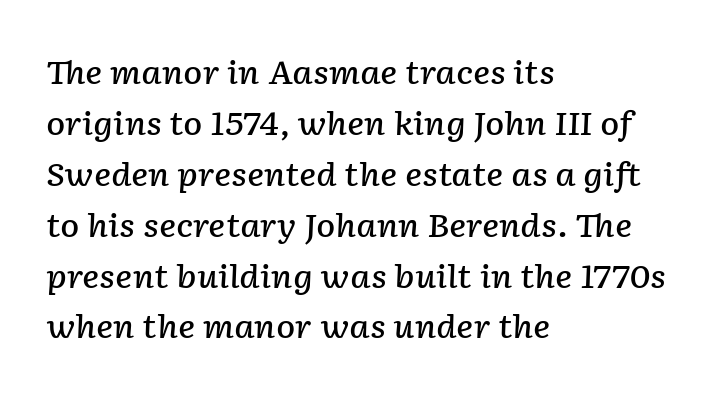
Q: Is the text bold? A: Semi-bold.
Q: Is the text italic (slanted)? A: Yes, it leans right by about 2 degrees.
Q: Is the text underlined? A: No.
Q: How is the paragraph aligned? A: Left-aligned.
Q: Is the spacing between letters normal or unusually wide? A: Normal.
Q: Is the spacing between lines tight, normal or loose? A: Normal.
Q: Width (condensed, normal, or wide)? A: Normal.
Q: Stroke contrast? A: Low.
Q: x-height? A: Medium.
Q: Monospaced? A: No.
